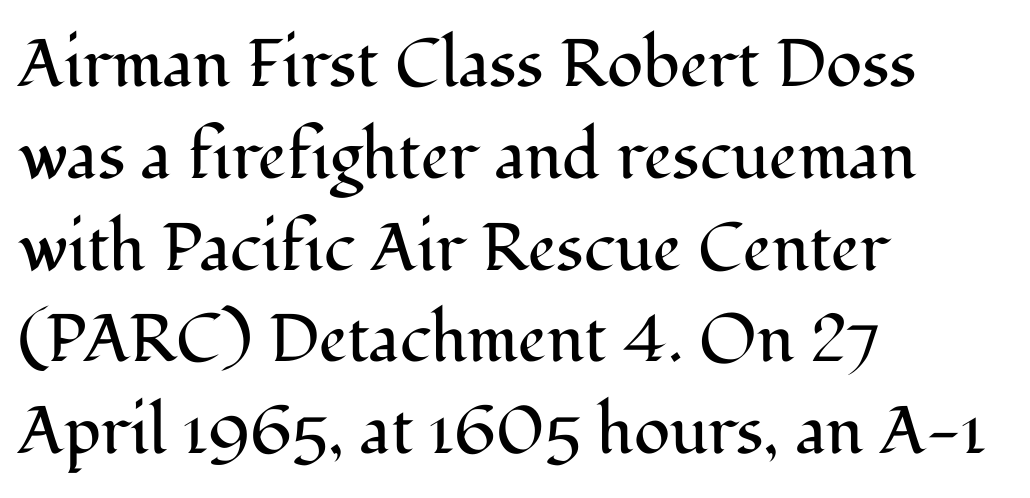
Q: Is the text bold? A: No.
Q: Is the text italic (slanted)? A: No, it is upright.
Q: Is the typeface a serif or a sans-serif typeface? A: Serif.
Q: Is the text underlined? A: No.
Q: How is the paragraph aligned? A: Left-aligned.
Q: Is the spacing between letters normal or unusually wide? A: Normal.
Q: Is the spacing between lines tight, normal or loose? A: Normal.
Q: Width (condensed, normal, or wide)? A: Normal.
Q: Stroke contrast? A: Medium.
Q: x-height? A: Medium.
Q: Monospaced? A: No.
